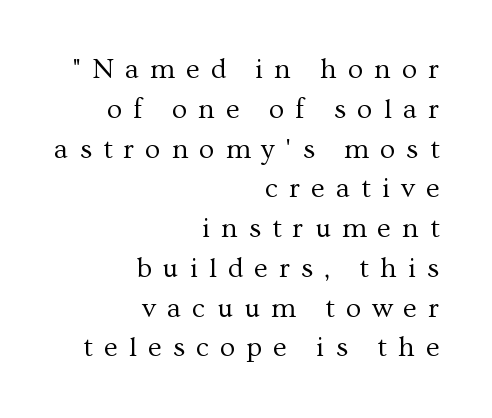
Q: Is the text bold? A: No.
Q: Is the text italic (slanted)? A: No, it is upright.
Q: Is the typeface a serif or a sans-serif typeface? A: Serif.
Q: Is the text underlined? A: No.
Q: How is the paragraph aligned? A: Right-aligned.
Q: Is the spacing between letters normal or unusually wide? A: Unusually wide.
Q: Is the spacing between lines tight, normal or loose? A: Normal.
Q: Width (condensed, normal, or wide)? A: Normal.
Q: Stroke contrast? A: Medium.
Q: x-height? A: Medium.
Q: Monospaced? A: No.
